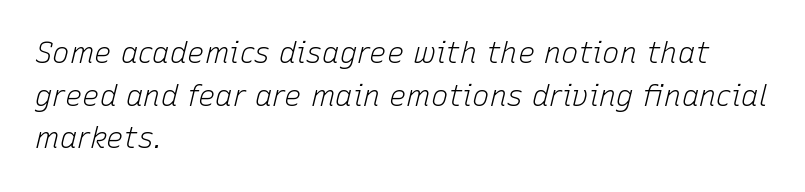
Yep, that's italic — everything's leaning. Compared with typical body copy, the letter spacing here is the same. The vertical gap from one line to the next is medium. Counters stay open thanks to moderate or lighter strokes.
